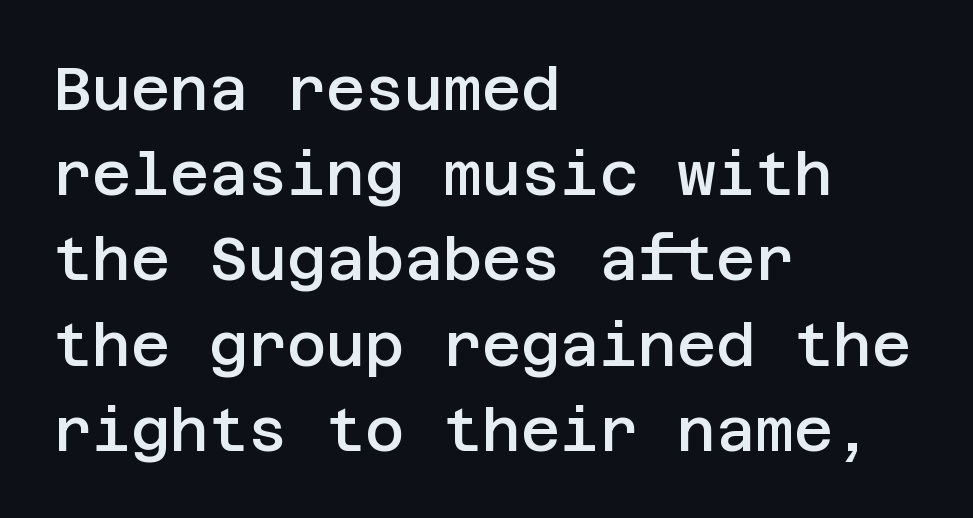
{"serif": "no", "italic": "no", "bold": "semi", "weight": "semibold", "width": "normal", "stroke_contrast": "low", "x_height": "large", "underline": "no", "align": "left", "line_spacing": "normal", "line_spacing_ratio": 1.42, "letter_spacing": "normal", "letter_spacing_em": 0.0, "glyph_px": 60}
